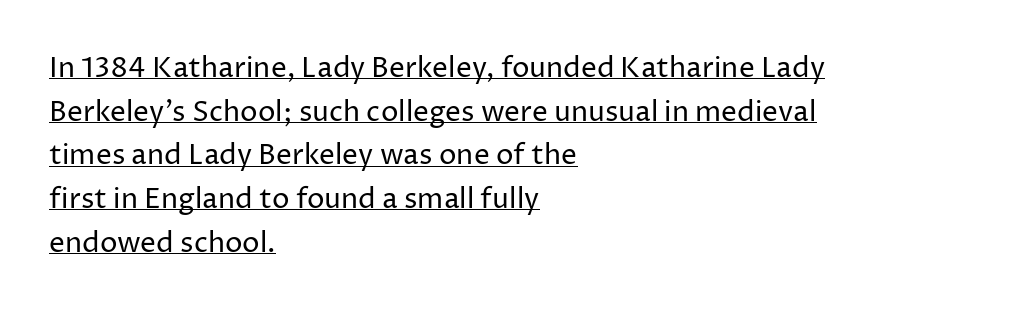
The text was rendered using a sans face with plain stroke endings. Each letter keeps its own natural width here, so spacing adapts to shape. Nobody touched the tracking dial on this one. Quick note: underline on. No extra ink here — the face is not bold. Characters remain perfectly vertical along every line.
